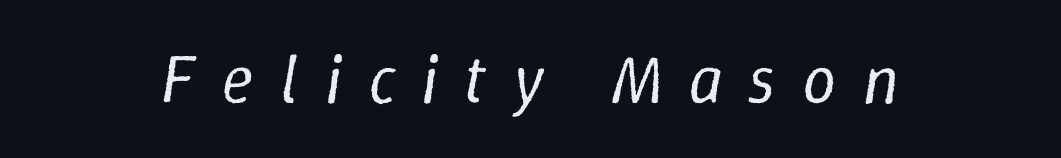
The image shows 68 px regular-weight type, italic (leaning right); set centered, unusually wide letter spacing (+0.38 em), not underlined; low stroke contrast and a medium x-height.
